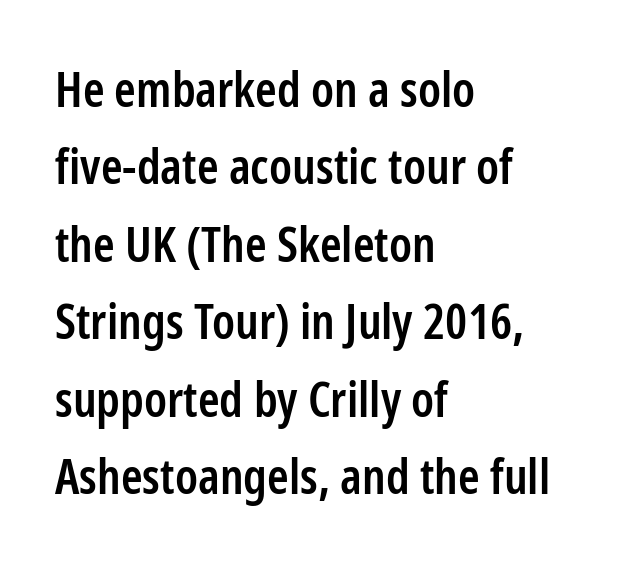
Q: Is the text bold? A: Semi-bold.
Q: Is the text italic (slanted)? A: No, it is upright.
Q: Is the typeface a serif or a sans-serif typeface? A: Sans-serif.
Q: Is the text underlined? A: No.
Q: How is the paragraph aligned? A: Left-aligned.
Q: Is the spacing between letters normal or unusually wide? A: Normal.
Q: Is the spacing between lines tight, normal or loose? A: Normal.
Q: Width (condensed, normal, or wide)? A: Condensed.
Q: Stroke contrast? A: Low.
Q: x-height? A: Medium.
Q: Monospaced? A: No.
